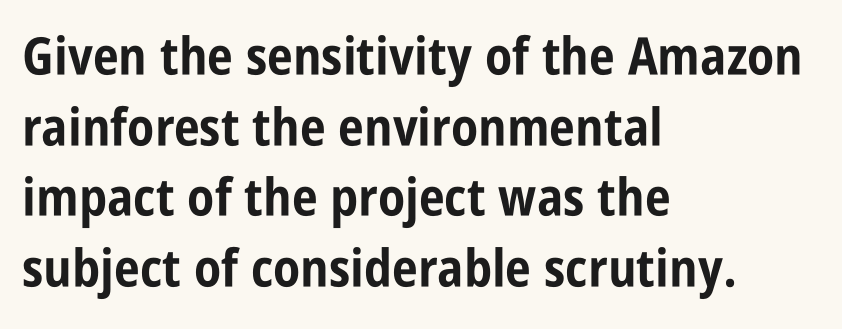
This is roman type, the default non-slanted kind. In terms of letterspacing, this is plain default setting. A normal amount of white space separates one row of letters from the next. A sans-serif font was chosen for this passage.
